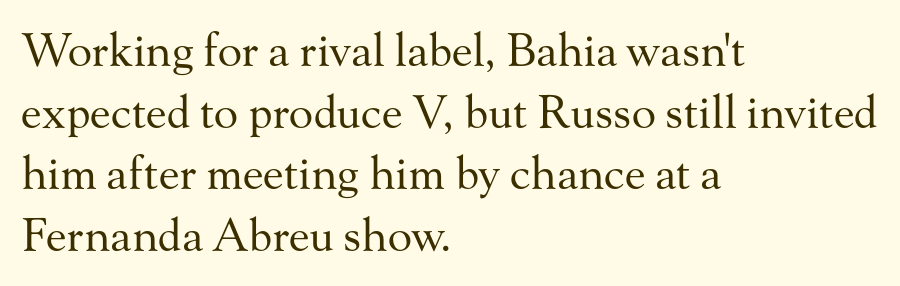
The image shows 45 px regular-weight serif type, upright; set left-aligned, normal line spacing (1.37x), normal letter spacing, not underlined; medium stroke contrast and a small x-height.
